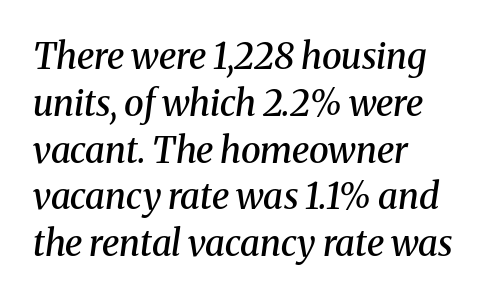
{"serif": "yes", "italic": "yes", "lean": "right", "slant_degrees": 8, "bold": "semi", "weight": "semibold", "width": "normal", "stroke_contrast": "medium", "x_height": "medium", "monospaced": "no", "underline": "no", "align": "left", "line_spacing": "normal", "line_spacing_ratio": 1.3, "letter_spacing": "normal", "letter_spacing_em": 0.0, "glyph_px": 36}
